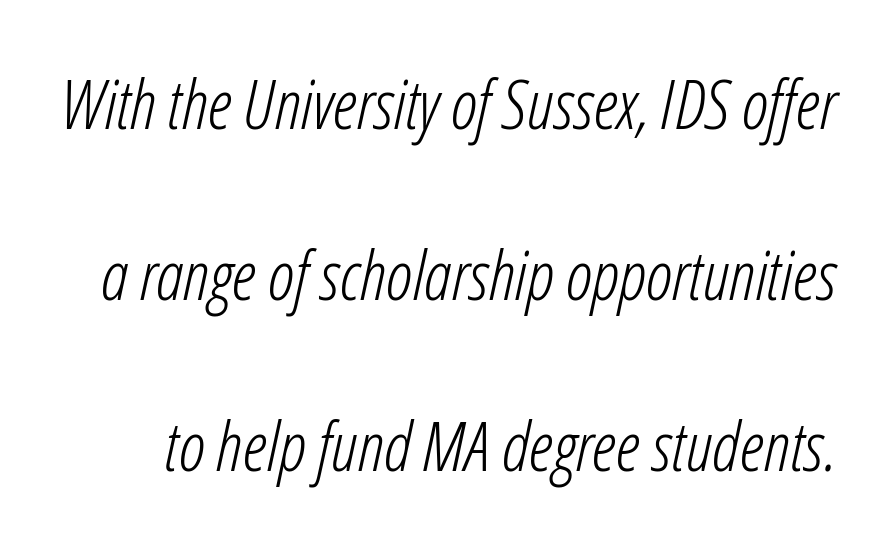
Rows of type keep a wide berth in the vertical direction. Does extra space separate the letters? No, they use regular spacing. On a weight scale, this lands at 450 or below. Rendered with sloped, italic letterforms. Think of a printed novel: that variable character pitch is what you see here. Each row of text sits above clean, open space.
